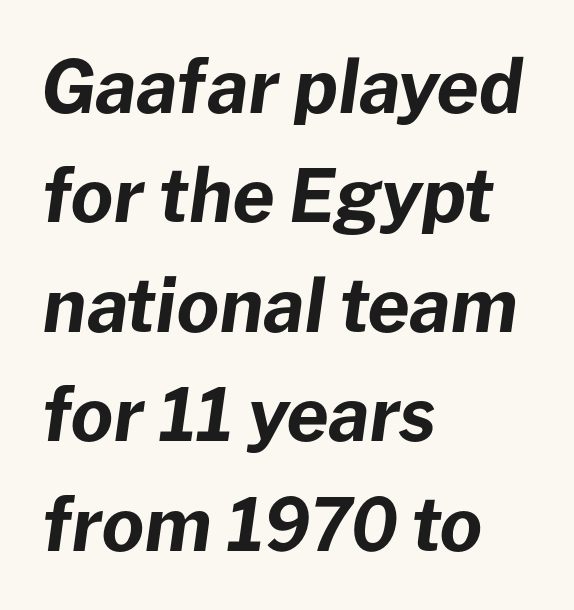
The image shows 73 px bold type, italic (leaning right); set left-aligned, normal line spacing (1.5x), normal letter spacing, not underlined; low stroke contrast and a medium x-height.
